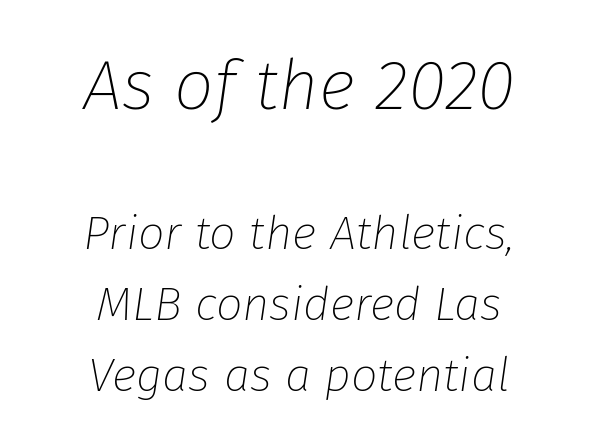
Standard letterfit; no display-style spreading of the glyphs. The letters advance in unequal steps, a hallmark of proportional type. Large over small — that's the arrangement of the two blocks here. The words here are not underlined.
